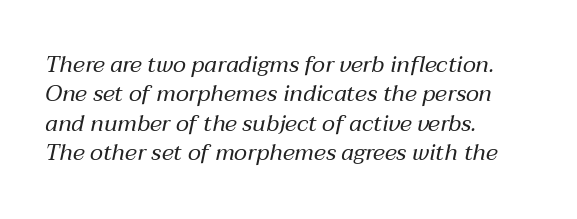
{"italic": "yes", "lean": "right", "slant_degrees": 12, "bold": "no", "underline": "no", "align": "left", "line_spacing": "normal", "line_spacing_ratio": 1.28, "letter_spacing": "normal", "letter_spacing_em": 0.0, "glyph_px": 23}
